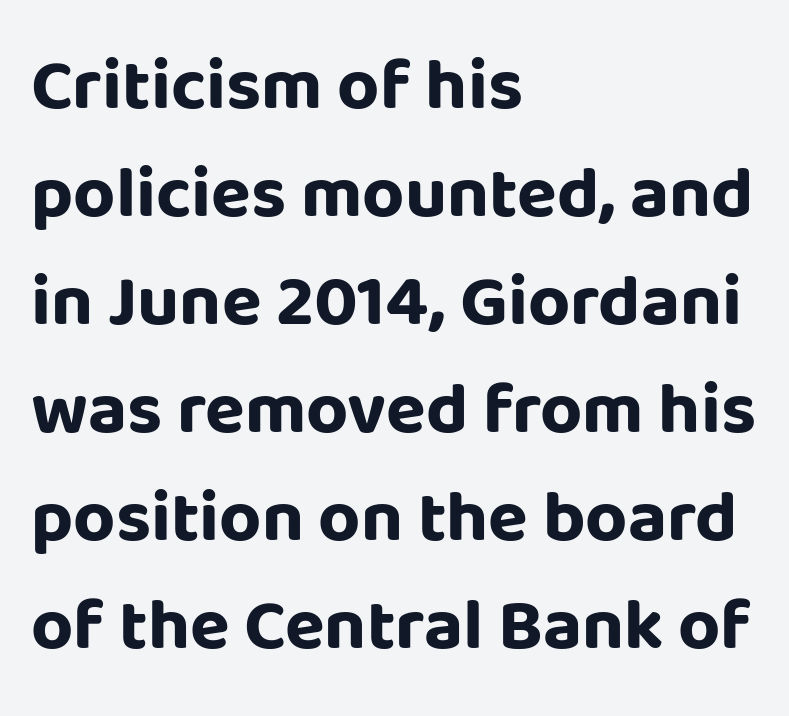
{"serif": "no", "italic": "no", "bold": "yes", "weight": "bold", "width": "normal", "stroke_contrast": "low", "x_height": "large", "monospaced": "no", "underline": "no", "align": "left", "line_spacing": "normal", "line_spacing_ratio": 1.48, "letter_spacing": "normal", "letter_spacing_em": 0.0, "glyph_px": 73}
